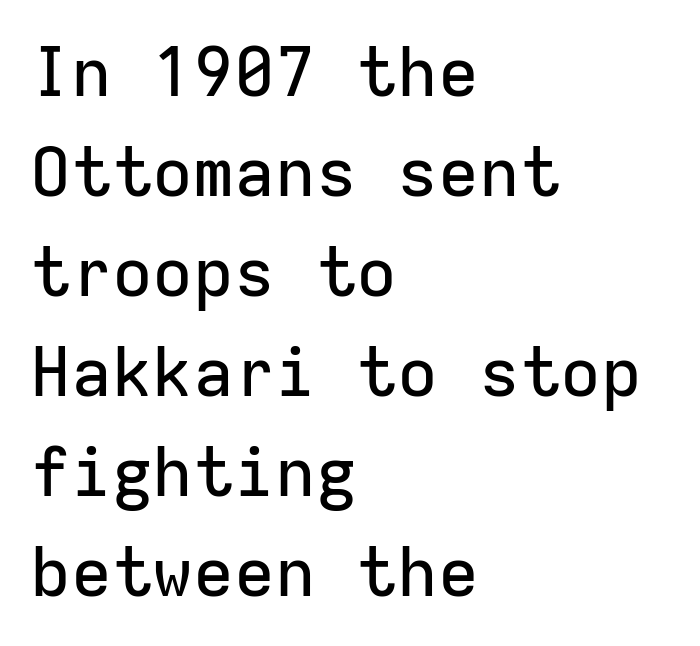
The image shows 68 px sans-serif type, upright, monospaced; set left-aligned, normal line spacing (1.47x), normal letter spacing, not underlined; low stroke contrast and a medium x-height.
